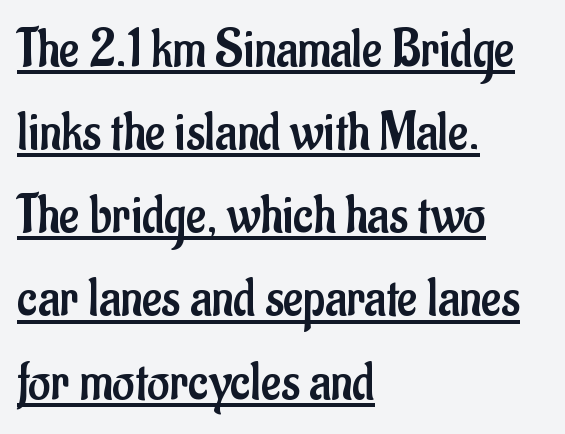
Q: Is the text bold? A: No.
Q: Is the text italic (slanted)? A: No, it is upright.
Q: Is the typeface a serif or a sans-serif typeface? A: Sans-serif.
Q: Is the text underlined? A: Yes.
Q: How is the paragraph aligned? A: Left-aligned.
Q: Is the spacing between letters normal or unusually wide? A: Normal.
Q: Is the spacing between lines tight, normal or loose? A: Normal.
Q: Width (condensed, normal, or wide)? A: Condensed.
Q: Stroke contrast? A: Low.
Q: x-height? A: Small.
Q: Monospaced? A: No.
